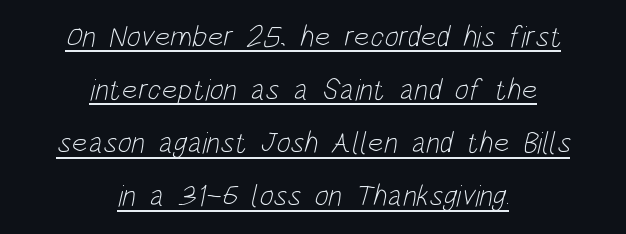
The image shows 30 px light, condensed sans-serif type; set centered, line spacing 1.77x, normal letter spacing, underlined; low stroke contrast and a large x-height.
